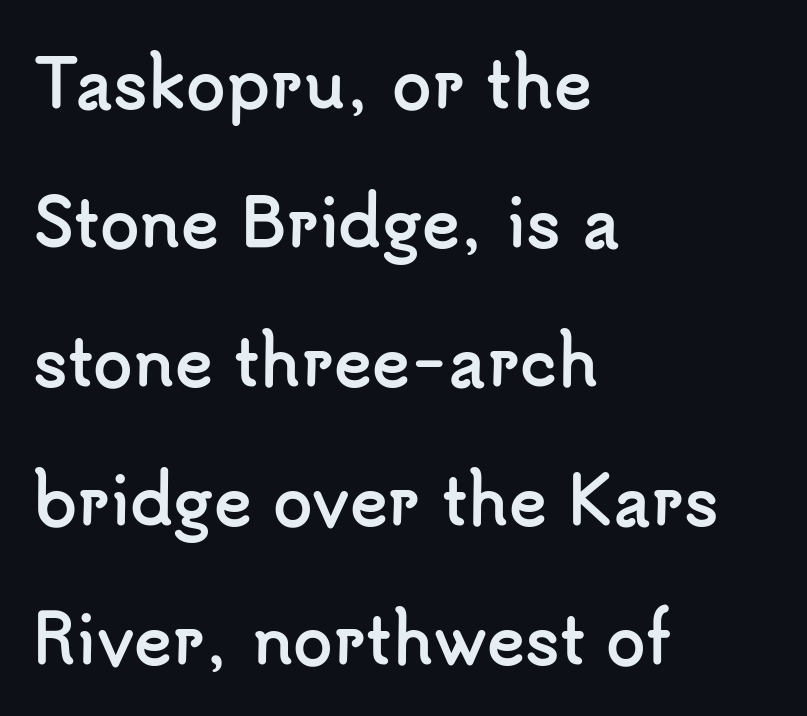
On the weight axis this lands at bold, roughly 700. Spacing verdict: proportional, widths tailored to each character. The area under the type is left untouched. Serif or sans? Sans — the stroke terminals are bare.
